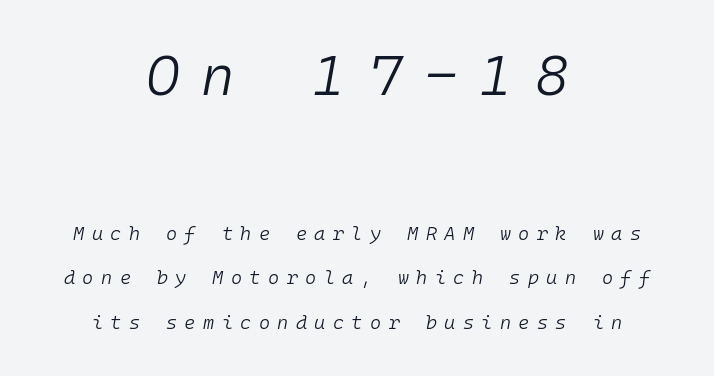
{"italic": "yes", "lean": "right", "slant_degrees": 10, "bold": "no", "weight": "light", "width": "normal", "stroke_contrast": "low", "x_height": "medium", "monospaced": "yes", "underline": "no", "align": "center", "line_spacing": "loose", "line_spacing_ratio": 2.35, "letter_spacing": "wide", "letter_spacing_em": 0.39, "larger_block": "first", "size_ratio": 3.0, "glyph_px": 57}
